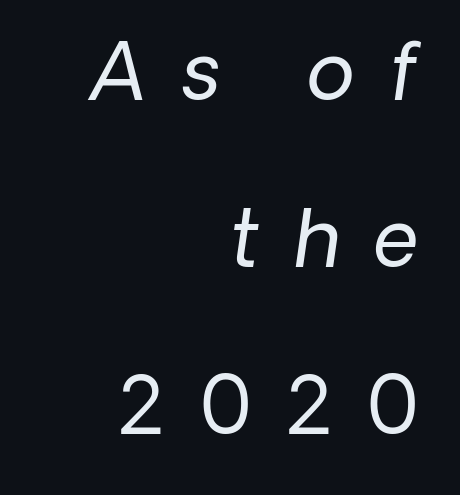
The image shows 78 px regular-weight type, italic (leaning right); set right-aligned, loose line spacing (2.14x), unusually wide letter spacing (+0.44 em), not underlined; low stroke contrast and a medium x-height.
